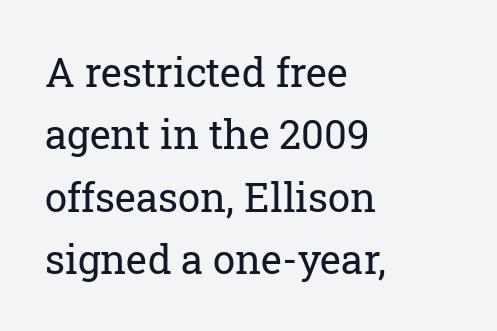
Italic? Not at all — the glyphs are vertical. Look at the bottom of the vertical strokes: they flare into serifs here. One-word summary of the alignment: left. Any mark beneath the type? The region is blank. Think of a printed novel: that variable character pitch is what you see here. Summary of vertical rhythm: regular, with standard interline spacing.
